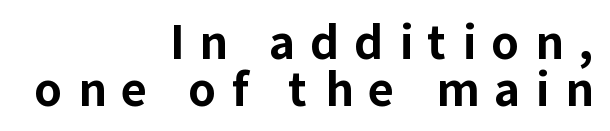
{"serif": "no", "italic": "no", "bold": "yes", "weight": "bold", "width": "normal", "stroke_contrast": "low", "x_height": "medium", "monospaced": "no", "underline": "no", "align": "right", "line_spacing": "tight", "line_spacing_ratio": 1.04, "letter_spacing": "wide", "letter_spacing_em": 0.34, "glyph_px": 45}
